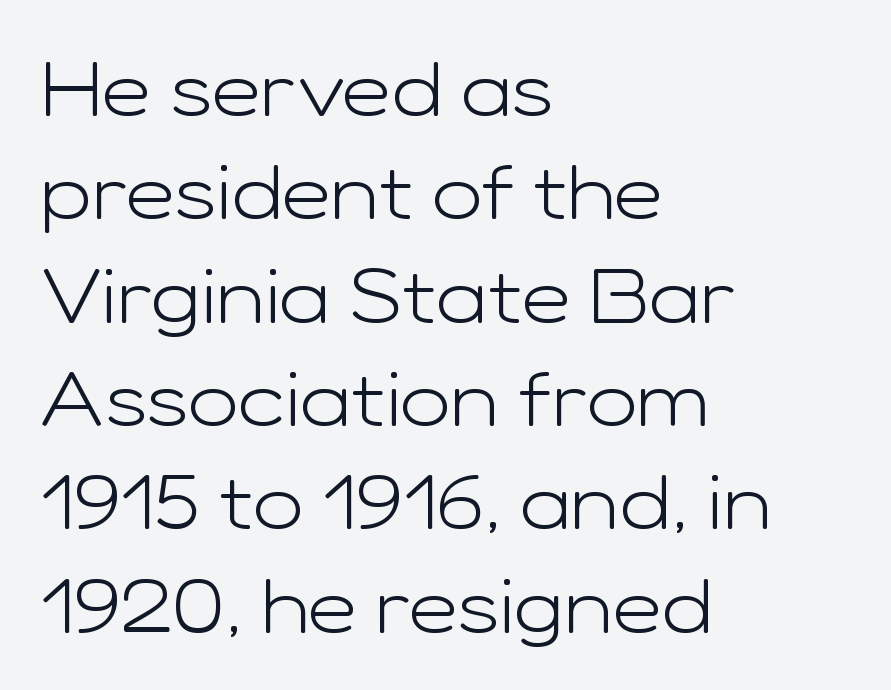
Q: Is the text bold? A: No.
Q: Is the text italic (slanted)? A: No, it is upright.
Q: Is the typeface a serif or a sans-serif typeface? A: Sans-serif.
Q: Is the text underlined? A: No.
Q: How is the paragraph aligned? A: Left-aligned.
Q: Is the spacing between letters normal or unusually wide? A: Normal.
Q: Is the spacing between lines tight, normal or loose? A: Normal.
Q: Width (condensed, normal, or wide)? A: Wide.
Q: Stroke contrast? A: Low.
Q: x-height? A: Medium.
Q: Monospaced? A: No.
